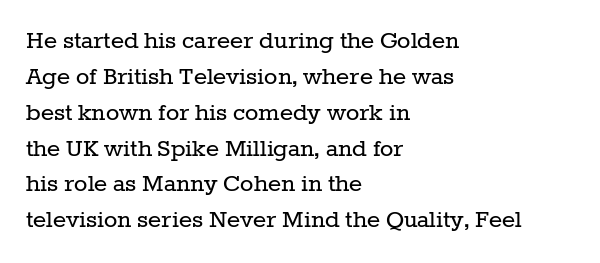
The image shows 28 px regular-weight serif type, upright; set left-aligned, normal line spacing (1.28x), normal letter spacing, not underlined; low stroke contrast and a medium x-height.
